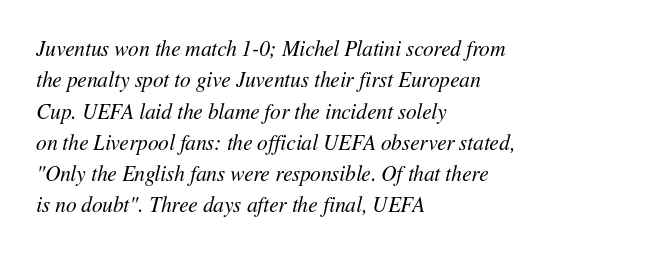
Q: Is the text bold? A: No.
Q: Is the text italic (slanted)? A: Yes, it leans right by about 11 degrees.
Q: Is the text underlined? A: No.
Q: How is the paragraph aligned? A: Left-aligned.
Q: Is the spacing between letters normal or unusually wide? A: Normal.
Q: Is the spacing between lines tight, normal or loose? A: Normal.
